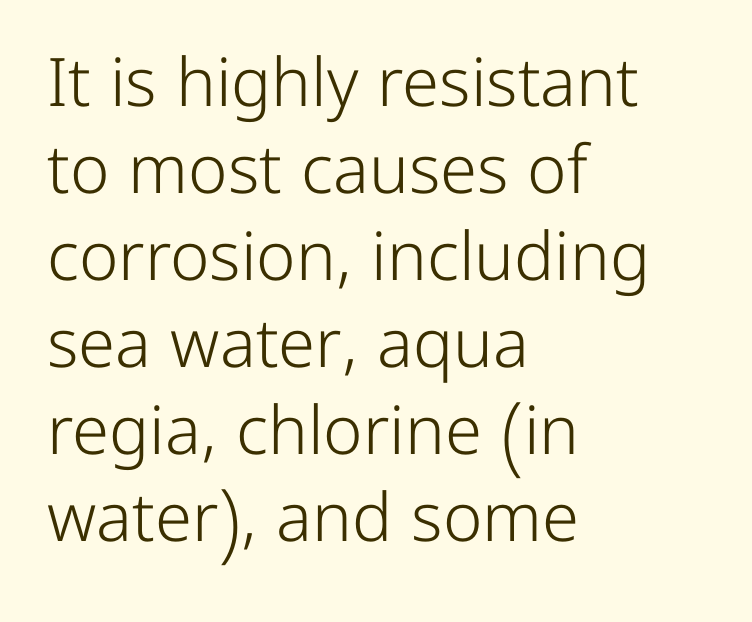
This sample has the flowing, uneven cadence of proportional lettering. A roman cut, with each character standing at attention. The paragraph shown leans on its left margin. Heaviness? Minimal to ordinary, like unemphasized prose. Compared with typical paragraphs, the rows here are spaced about the same. The glyphs in this specimen are sans serif.
